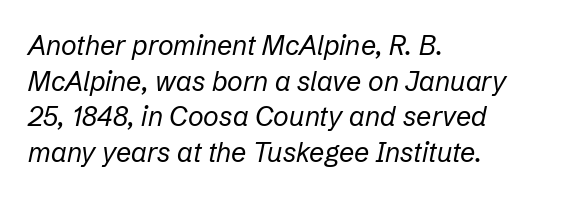
Decoration check: the copy has no underline. The line-height multiplier appears to be the usual default. No heavy texture on the line: the type isn't bold. Emphasis-style slanted type is in use. The passage shown has conventional tracking throughout.
